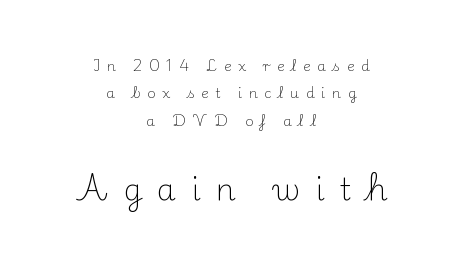
Serif or sans? Serif — the stroke terminals have little feet. Horizontal bands of white between lines are thick stripes. The later block is typeset at a bigger size than the earlier block. The font sits on the lighter half of the weight spectrum, regular included.
